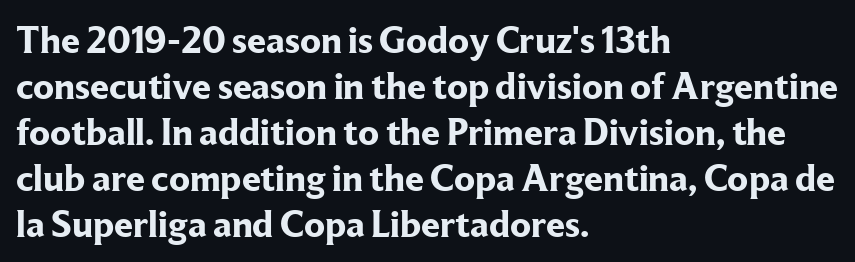
The image shows 38 px bold serif type, upright; set left-aligned, line spacing 1.21x, normal letter spacing, not underlined; low stroke contrast and a medium x-height.
